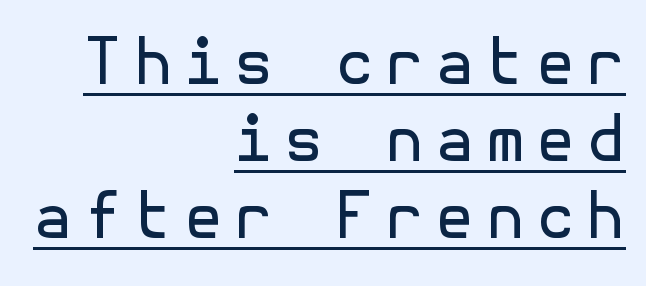
Students, observe the line beneath the letters — that is underlining. This is roman type, the default non-slanted kind. Letters have the restrained weight of plain body copy at most. Is this a sans? Yes — the strokes have no serifs.
